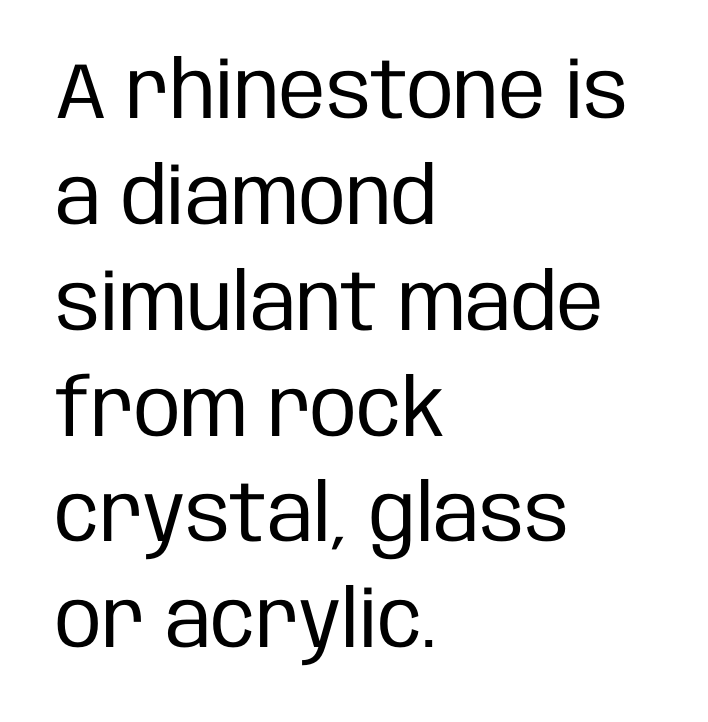
Q: Is the text bold? A: No.
Q: Is the text italic (slanted)? A: No, it is upright.
Q: Is the typeface a serif or a sans-serif typeface? A: Sans-serif.
Q: Is the text underlined? A: No.
Q: How is the paragraph aligned? A: Left-aligned.
Q: Is the spacing between letters normal or unusually wide? A: Normal.
Q: Is the spacing between lines tight, normal or loose? A: Normal.
Q: Width (condensed, normal, or wide)? A: Condensed.
Q: Stroke contrast? A: Low.
Q: x-height? A: Large.
Q: Monospaced? A: No.
